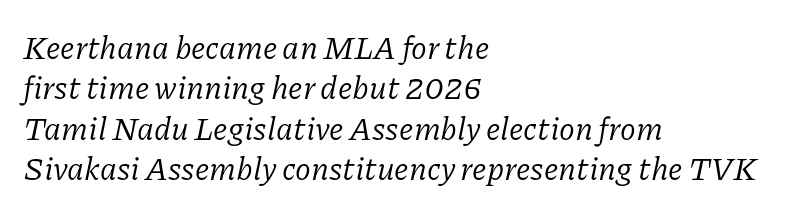
Does the lettering tilt? It does — this is italic. This rendering uses left alignment, leaving the right contour irregular. Underlining? Definitely not there. Weight: not bold — regular or lighter. Think of a printed novel: that variable character pitch is what you see here. Here the glyphs are tracked normally, forming tight word shapes.
